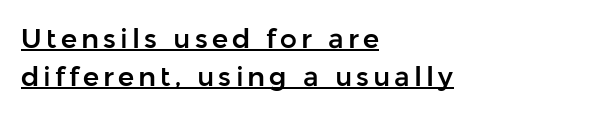
{"italic": "no", "underline": "yes", "align": "left", "line_spacing": "normal", "line_spacing_ratio": 1.39, "glyph_px": 27}
